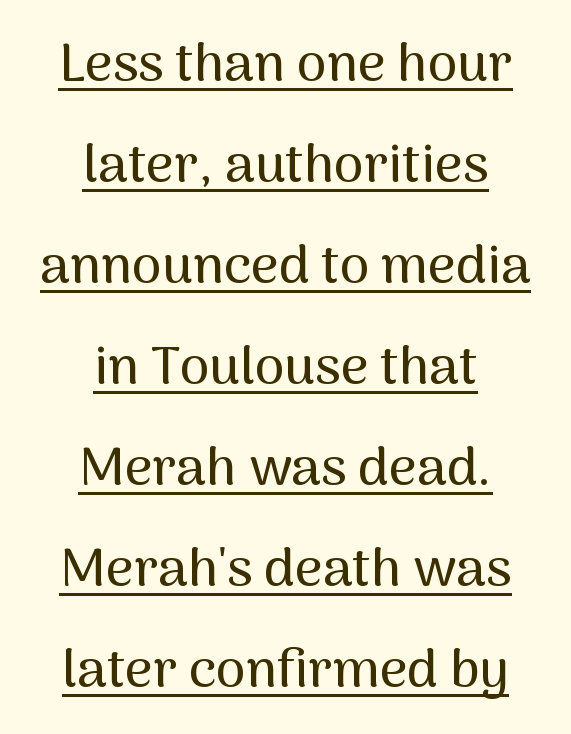
The image shows 54 px sans-serif type, upright; set centered, line spacing 1.87x, normal letter spacing, underlined; medium stroke contrast and a medium x-height.
